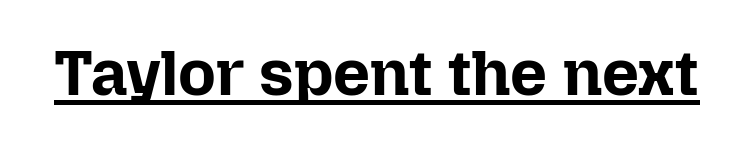
{"italic": "no", "bold": "yes", "weight": "bold", "width": "normal", "stroke_contrast": "low", "x_height": "medium", "monospaced": "no", "underline": "yes", "letter_spacing": "normal", "letter_spacing_em": 0.0, "glyph_px": 65}
